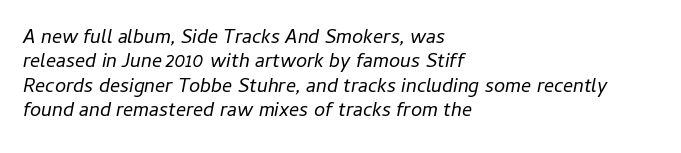
Characters follow at the spacing the type designer built in. Heaviness? Minimal to ordinary, like unemphasized prose. Quick note: underline off. Is the block centered? No — it sits flush against the left margin. There's an unmistakable incline to the writing here.
